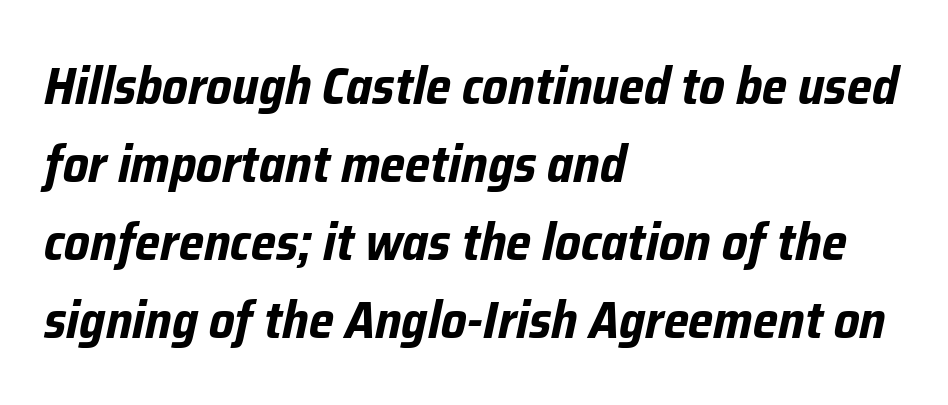
The image shows 52 px bold, condensed type, italic (leaning right); set left-aligned, normal line spacing (1.5x), normal letter spacing, not underlined; low stroke contrast and a medium x-height.
